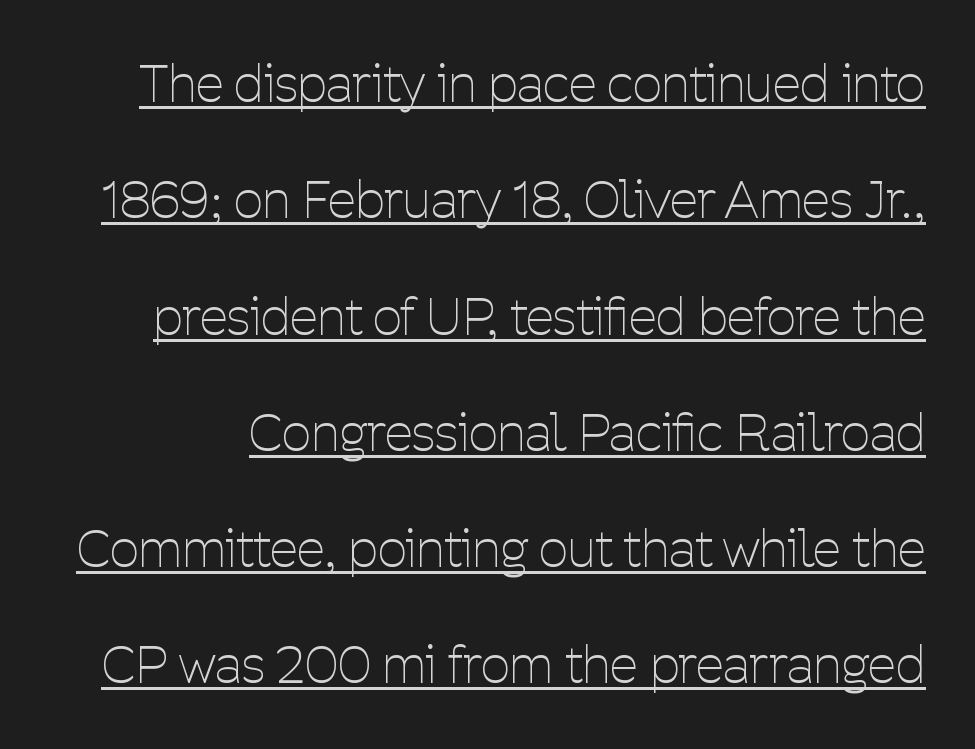
{"serif": "no", "italic": "no", "bold": "no", "weight": "thin", "width": "condensed", "stroke_contrast": "low", "x_height": "medium", "monospaced": "no", "underline": "yes", "line_spacing": "loose", "line_spacing_ratio": 2.28, "letter_spacing": "normal", "letter_spacing_em": 0.0, "glyph_px": 51}
